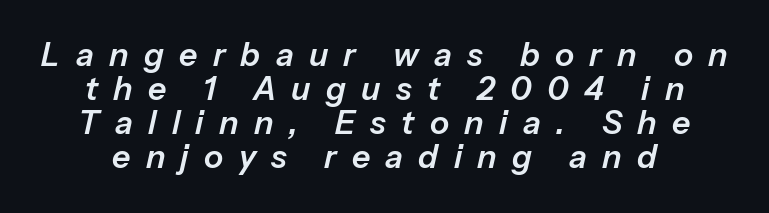
{"italic": "yes", "lean": "right", "slant_degrees": 13, "width": "normal", "stroke_contrast": "low", "x_height": "medium", "monospaced": "no", "underline": "no", "line_spacing": "tight", "line_spacing_ratio": 1.06, "letter_spacing": "wide", "letter_spacing_em": 0.48, "glyph_px": 32}
